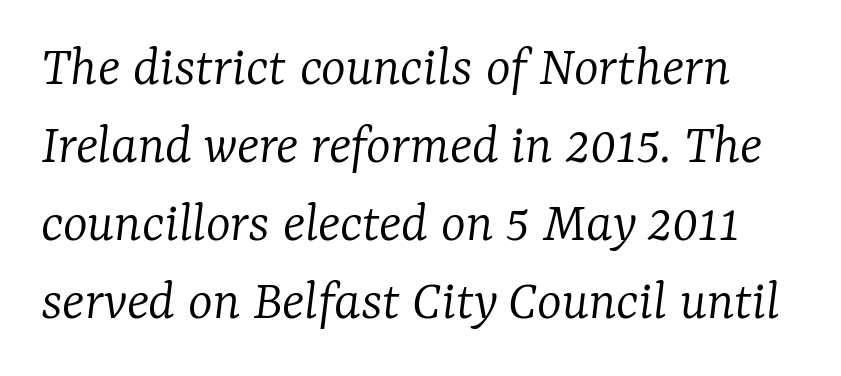
The image shows 59 px light serif type, italic (leaning right); set normal line spacing (1.32x), normal letter spacing, not underlined; low stroke contrast and a medium x-height.
